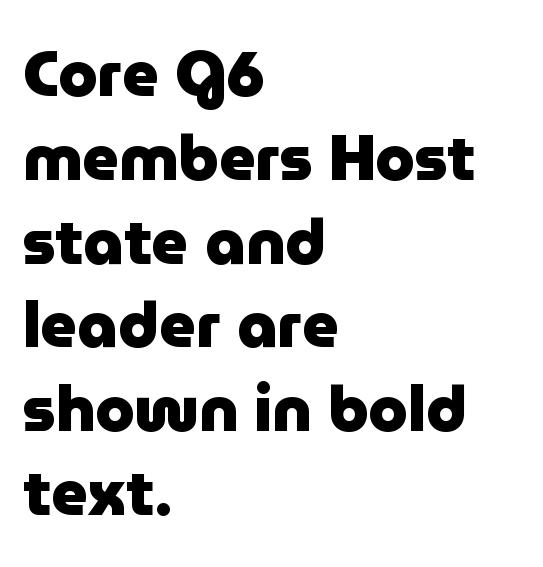
The image shows 63 px heavy sans-serif type, upright; set left-aligned, normal line spacing (1.33x), normal letter spacing, not underlined; low stroke contrast and a medium x-height.
